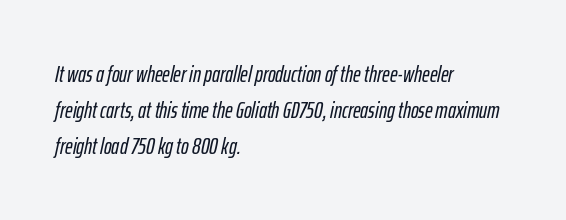
The image shows 23 px text type, italic (leaning right); set left-aligned, normal line spacing (1.56x), normal letter spacing, not underlined.
